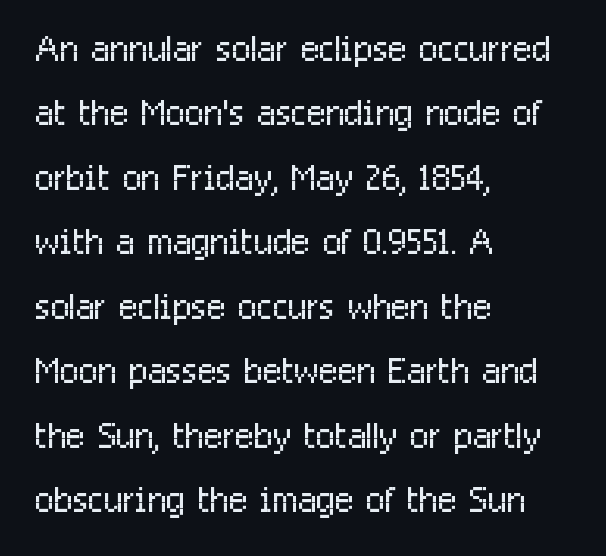
This is the regular roman posture of the typeface. Is the block centered? No — it sits flush against the left margin. Nothing sits at the stroke ends, so this counts as sans-serif. Character widths vary here, with narrow letters taking less room than wide ones.
